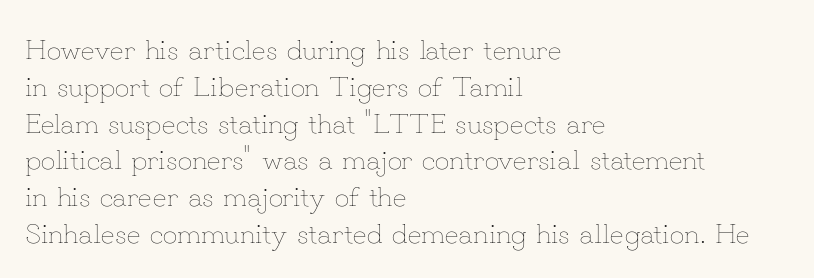
Leading: standard. The strokes carry an ordinary text weight at most. How are the letters spaced? Ordinarily, with no added tracking. Decoration check: the copy has no underline.
